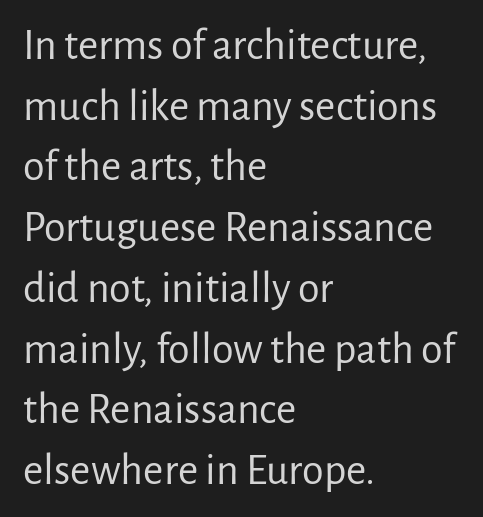
Q: Is the text bold? A: No.
Q: Is the text italic (slanted)? A: No, it is upright.
Q: Is the typeface a serif or a sans-serif typeface? A: Sans-serif.
Q: Is the text underlined? A: No.
Q: How is the paragraph aligned? A: Left-aligned.
Q: Is the spacing between letters normal or unusually wide? A: Normal.
Q: Is the spacing between lines tight, normal or loose? A: Normal.
Q: Width (condensed, normal, or wide)? A: Normal.
Q: Stroke contrast? A: Low.
Q: x-height? A: Medium.
Q: Monospaced? A: No.
